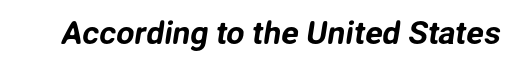
These lines are rendered in a variable-pitch font. This rendering leaves character spacing at its baseline value. The designer went with a sans here, leaving each stem footless. Just letters on the line, the space beneath them empty.
